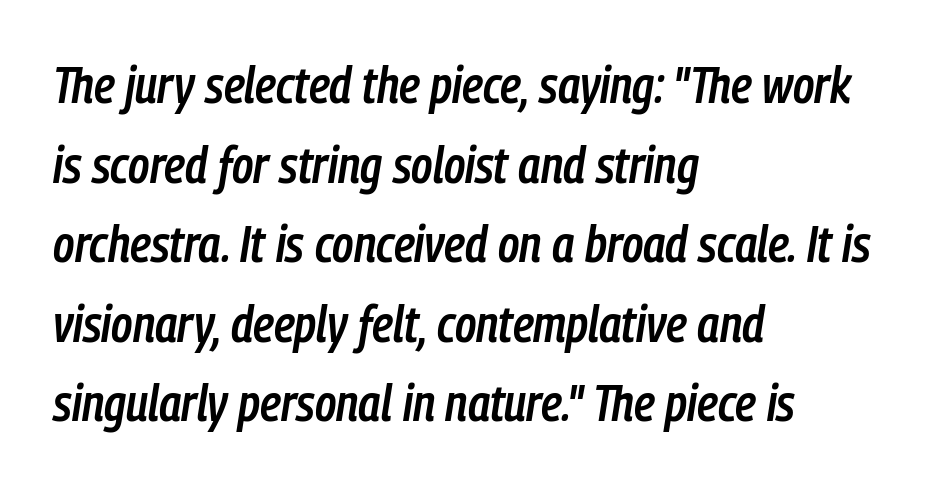
Decoration check: the copy has no underline. Is this a fixed-width face? No — the glyphs have proportional, varying widths. The letterforms sit shoulder to shoulder at normal distance. This block has exactly the height ordinary leading produces.
